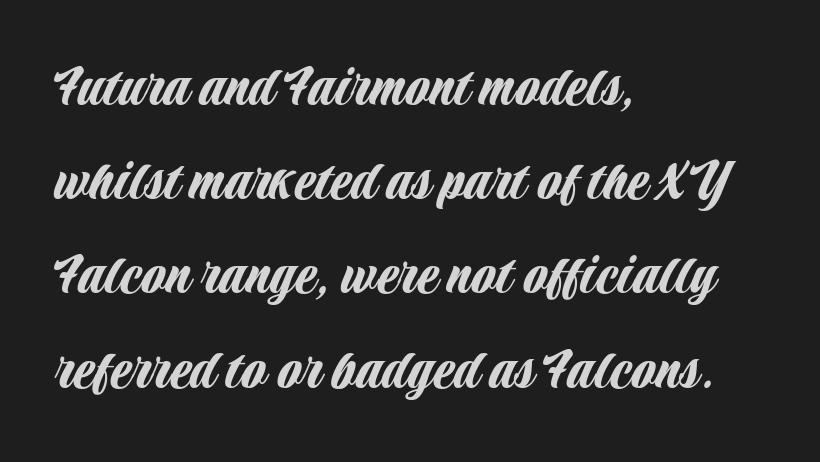
Q: Is the text italic (slanted)? A: Yes.
Q: Is the typeface a serif or a sans-serif typeface? A: Sans-serif.
Q: Is the text underlined? A: No.
Q: How is the paragraph aligned? A: Left-aligned.
Q: Is the spacing between letters normal or unusually wide? A: Normal.
Q: Is the spacing between lines tight, normal or loose? A: Normal.
Q: Width (condensed, normal, or wide)? A: Condensed.
Q: Stroke contrast? A: Low.
Q: x-height? A: Large.
Q: Monospaced? A: No.
